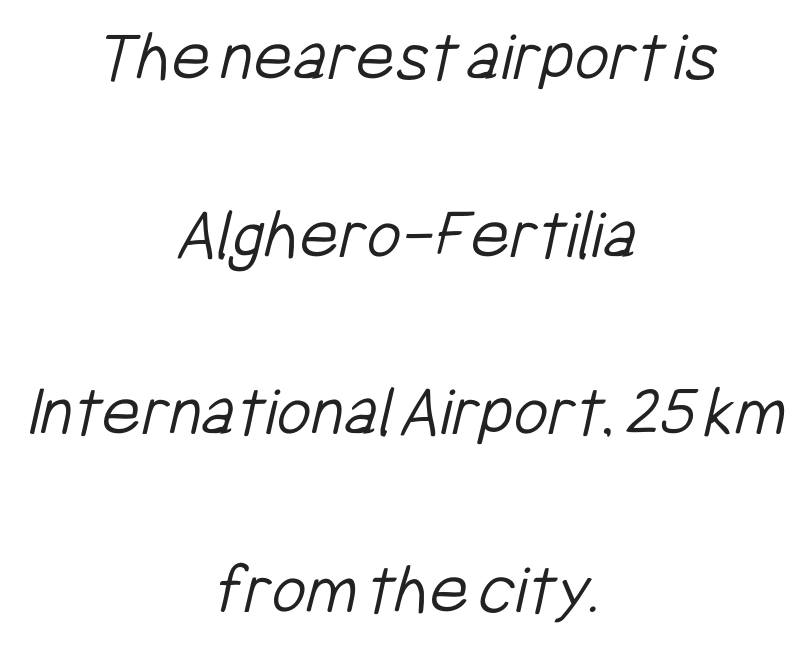
{"serif": "no", "bold": "no", "weight": "light", "width": "condensed", "stroke_contrast": "low", "x_height": "medium", "monospaced": "no", "underline": "no", "align": "center", "line_spacing": "loose", "line_spacing_ratio": 2.37, "letter_spacing": "normal", "letter_spacing_em": 0.0, "glyph_px": 75}
